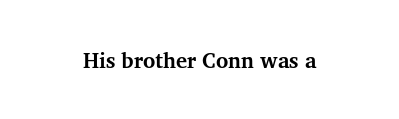
Q: Is the text bold? A: Yes.
Q: Is the text italic (slanted)? A: No, it is upright.
Q: Is the text underlined? A: No.
Q: Is the spacing between letters normal or unusually wide? A: Normal.
